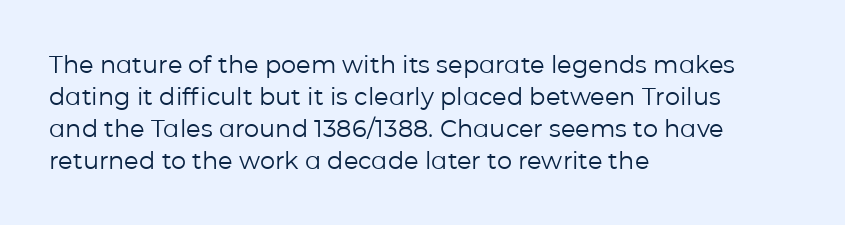
{"italic": "no", "bold": "no", "underline": "no", "align": "left", "line_spacing": "normal", "line_spacing_ratio": 1.33, "letter_spacing": "normal", "letter_spacing_em": 0.0, "glyph_px": 24}
